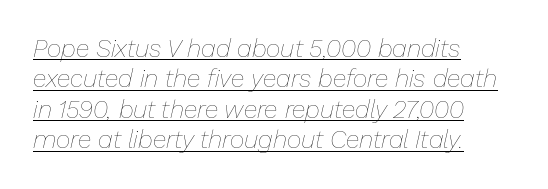
The image shows 25 px text type, italic (leaning right); set left-aligned, line spacing 1.22x, normal letter spacing, underlined.
